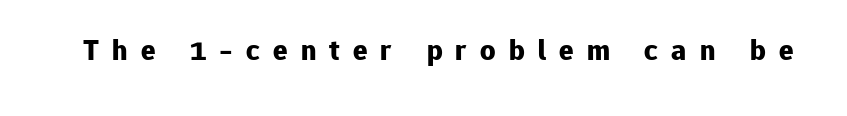
{"serif": "no", "italic": "no", "bold": "yes", "weight": "bold", "width": "normal", "stroke_contrast": "low", "x_height": "medium", "monospaced": "no", "underline": "no", "letter_spacing": "wide", "letter_spacing_em": 0.44, "glyph_px": 30}
